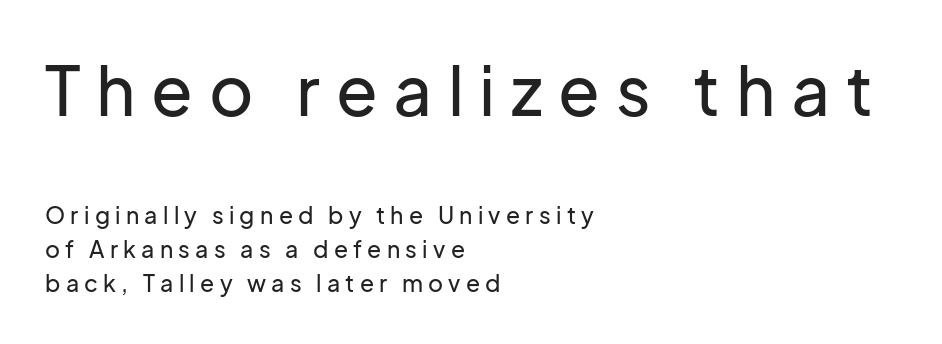
Q: Is the text italic (slanted)? A: No, it is upright.
Q: Is the typeface a serif or a sans-serif typeface? A: Sans-serif.
Q: Is the text underlined? A: No.
Q: How is the paragraph aligned? A: Left-aligned.
Q: Is the spacing between letters normal or unusually wide? A: Unusually wide.
Q: Is the spacing between lines tight, normal or loose? A: Normal.
Q: Which block of text is set in a larger size, the first (top) or the second (bottom)? A: The first (top) one.
Q: Width (condensed, normal, or wide)? A: Normal.
Q: Stroke contrast? A: Low.
Q: x-height? A: Medium.
Q: Monospaced? A: No.
